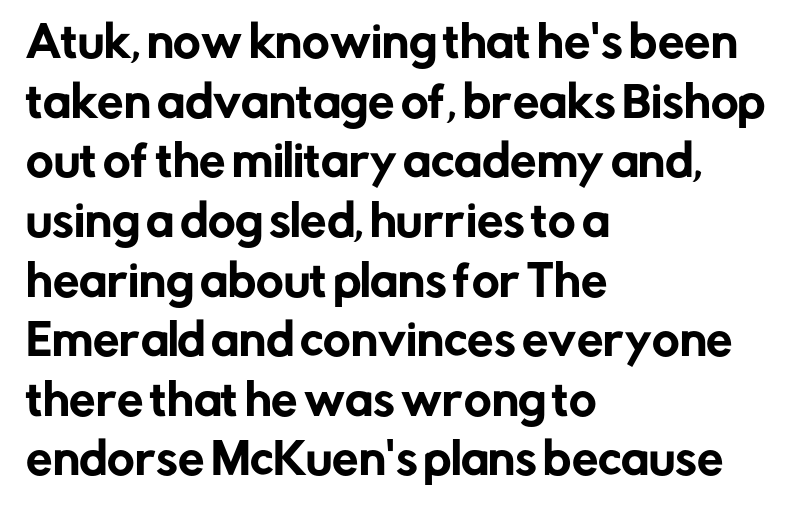
{"serif": "no", "italic": "no", "width": "normal", "stroke_contrast": "low", "x_height": "medium", "monospaced": "no", "underline": "no", "align": "left", "line_spacing": "normal", "line_spacing_ratio": 1.42, "letter_spacing": "normal", "letter_spacing_em": 0.0, "glyph_px": 42}
